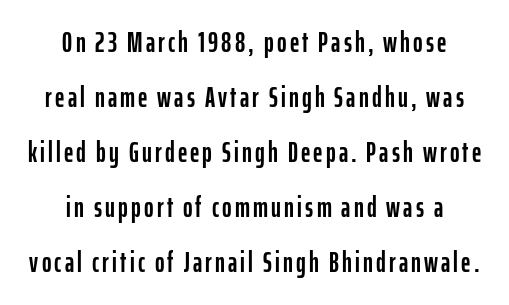
The image shows 29 px condensed sans-serif type, upright; set centered, loose line spacing (1.9x), not underlined; low stroke contrast and a medium x-height.
